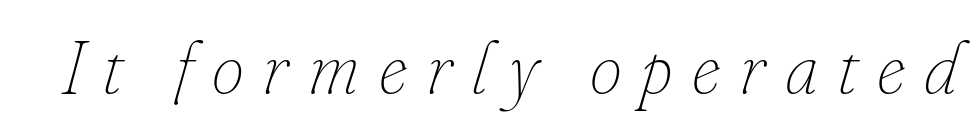
{"italic": "yes", "lean": "right", "slant_degrees": 16, "bold": "no", "weight": "thin", "width": "normal", "stroke_contrast": "low", "x_height": "small", "monospaced": "no", "underline": "no", "letter_spacing": "wide", "letter_spacing_em": 0.26, "glyph_px": 73}
